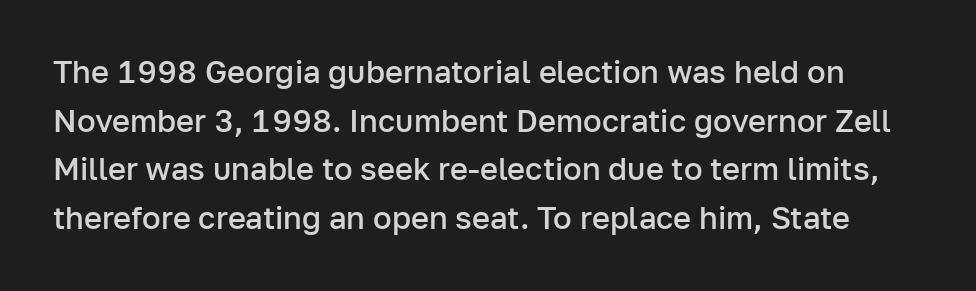
Whoever set this chose a conventional vertical rhythm. Observe the ordinary spacing: letters are neighbours, not strangers. This rendering features lettering with no underline. Serif or sans? Sans — the stroke terminals are bare.
